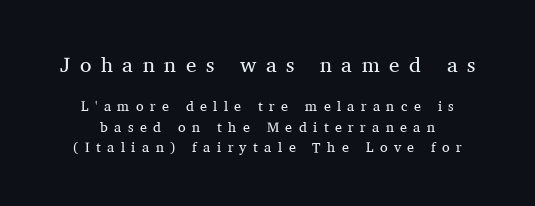
In terms of leading, this rendering sits right in the middle. Typesetter's note — upper block bumped up in size, lower block left smaller. In terms of letterspacing, this is a distinctly airy, spread setting. The strokes are not fattened; the text isn't bold.
